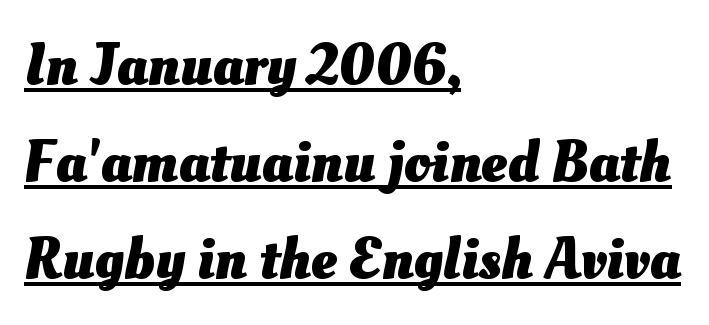
Leading matches the norm, producing a regular column. Teacher's note: observe the even left margin — that is flush-left alignment. Typographic density is high because the face is bold. The rendering uses natural spacing where letterforms have individual widths. Is the letter spacing exaggerated? No — it looks like the ordinary default.
